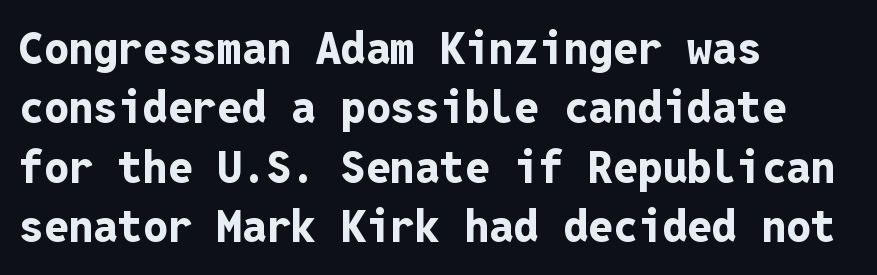
{"serif": "no", "italic": "no", "bold": "yes", "weight": "bold", "width": "normal", "stroke_contrast": "low", "x_height": "medium", "monospaced": "yes", "underline": "no", "align": "left", "line_spacing": "normal", "line_spacing_ratio": 1.35, "letter_spacing": "normal", "letter_spacing_em": 0.0, "glyph_px": 44}
